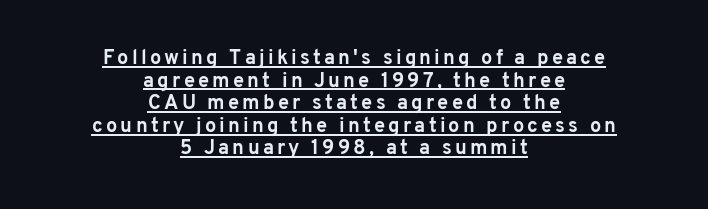
Both edges are ragged and mirror each other, which tells us the setting is centered. How would I describe the line gaps? Narrow and economical. These lines carry a lot of weight — the face is fully bold. Glance below the letters and you will spot a drawn line.
